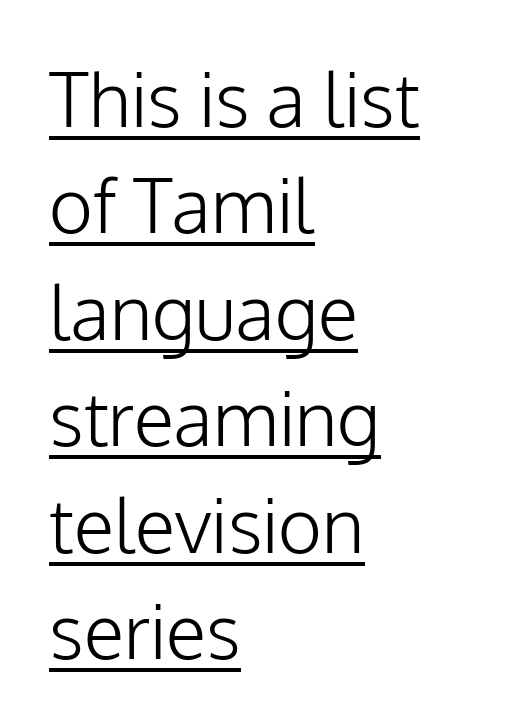
The vertical gap from one line to the next is medium. This is roman type, the default non-slanted kind. The passage shown is not bold in any degree. The paragraph has a hard left edge and a soft right edge. Nothing unusual about the tracking: characters are spaced as the font intends. The type family on display is of the sans-serif kind.
